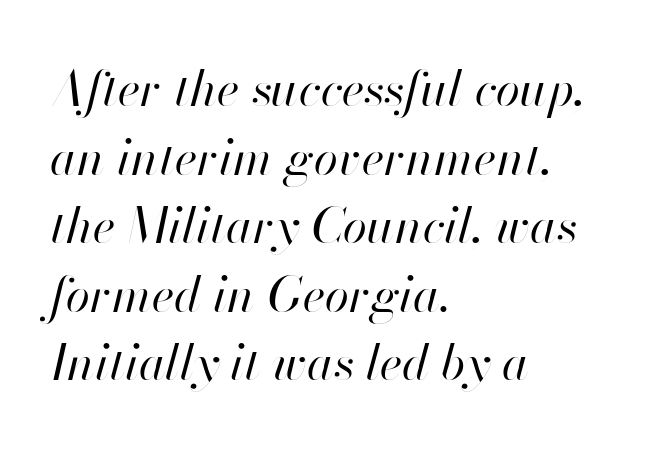
The image shows 49 px regular-weight type, italic (leaning right); set left-aligned, normal line spacing (1.4x), normal letter spacing, not underlined; high stroke contrast and a small x-height.
